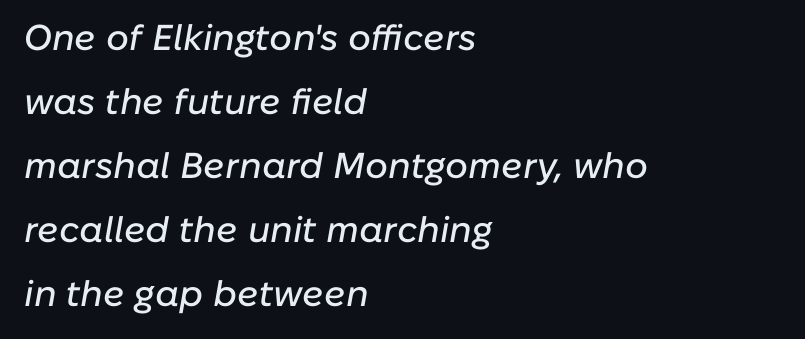
The axis of the letterforms is tilted away from vertical. Do the characters align in a grid? No, the font is proportional. This rendering features lettering with no underline. Caption: standard tracking, unaltered.
